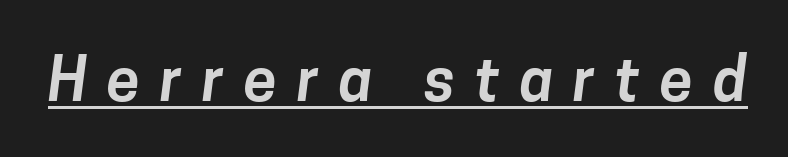
The image shows 60 px sans-serif type; set unusually wide letter spacing (+0.33 em), underlined; low stroke contrast and a medium x-height.
